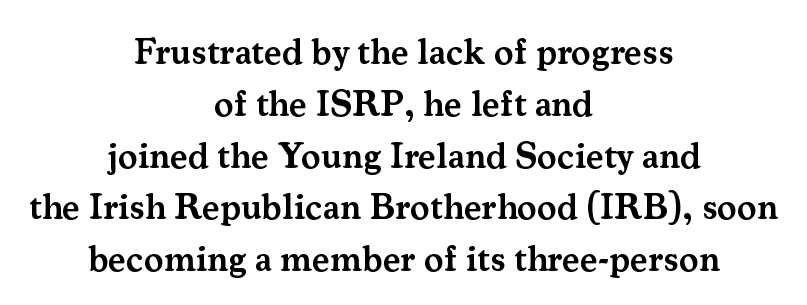
The face used here is rendered with its standard letterfit. Underline: absent. Semibold letterforms, between regular and bold. Horizontal alignment here is central, giving a formal, balanced look.
